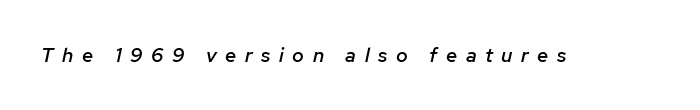
Q: Is the text bold? A: Semi-bold.
Q: Is the text italic (slanted)? A: Yes, it leans right by about 12 degrees.
Q: Is the text underlined? A: No.
Q: Is the spacing between letters normal or unusually wide? A: Unusually wide.
